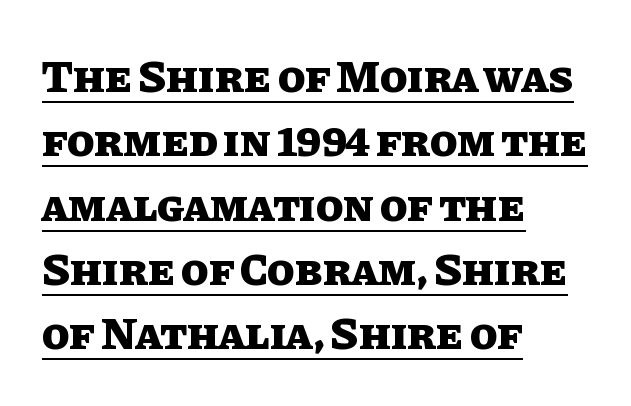
You could not count columns in this text — the font is proportionally spaced. If you drew a line through each stem, it would be perfectly vertical. Compared with typical body copy, the letter spacing here is the same. This is underlined copy, the kind a proofreader might mark for attention.
